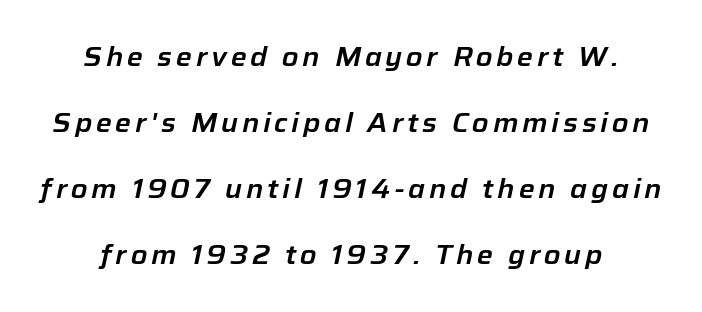
The image shows 27 px text type, italic (leaning right); set centered, loose line spacing (2.45x), not underlined.
